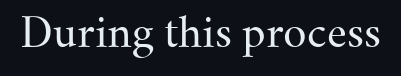
Q: Is the text bold? A: No.
Q: Is the text italic (slanted)? A: No, it is upright.
Q: Is the typeface a serif or a sans-serif typeface? A: Serif.
Q: Is the text underlined? A: No.
Q: Is the spacing between letters normal or unusually wide? A: Normal.
Q: Width (condensed, normal, or wide)? A: Normal.
Q: Stroke contrast? A: Medium.
Q: x-height? A: Small.
Q: Monospaced? A: No.
